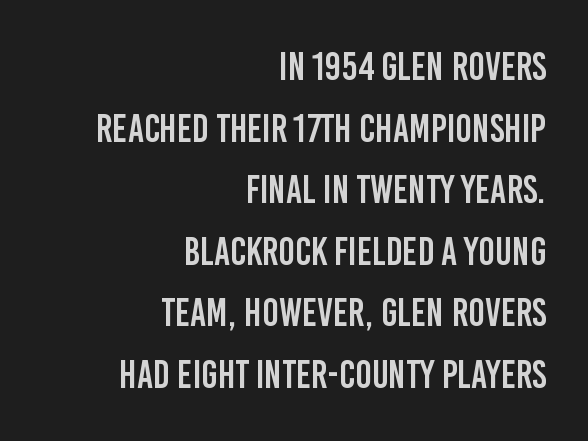
{"serif": "no", "italic": "no", "width": "condensed", "stroke_contrast": "low", "x_height": "large", "monospaced": "no", "underline": "no", "align": "right", "line_spacing": "normal", "line_spacing_ratio": 1.58, "letter_spacing": "normal", "letter_spacing_em": 0.0, "glyph_px": 39}
